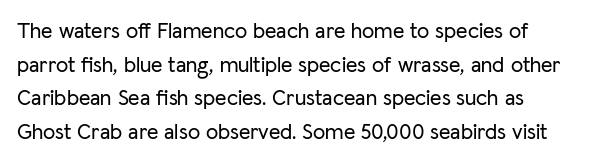
{"italic": "no", "underline": "no", "line_spacing": "normal", "line_spacing_ratio": 1.53, "letter_spacing": "normal", "letter_spacing_em": 0.0, "glyph_px": 22}
